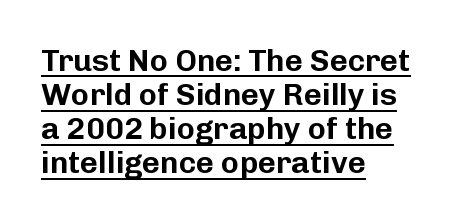
The image shows 31 px sans-serif type, upright; set left-aligned, tight line spacing (1.1x), normal letter spacing, underlined; low stroke contrast and a medium x-height.
